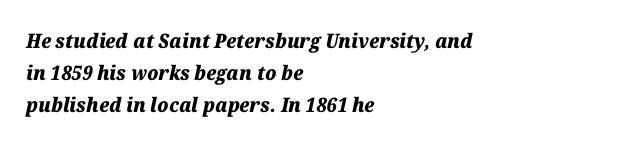
Q: Is the text bold? A: Yes.
Q: Is the text italic (slanted)? A: Yes, it leans right by about 12 degrees.
Q: Is the text underlined? A: No.
Q: How is the paragraph aligned? A: Left-aligned.
Q: Is the spacing between letters normal or unusually wide? A: Normal.
Q: Is the spacing between lines tight, normal or loose? A: Normal.
